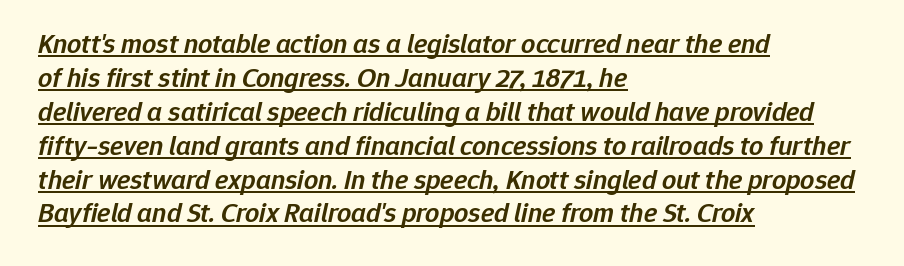
The typesetter has applied underlining to the passage shown. Observe the lean: these are italic letterforms. Between one letter and the next there's only the usual sliver of space. Left-aligned paragraph, ragged on the right. Semibold letterforms, between regular and bold. Character widths vary here, with narrow letters taking less room than wide ones.
